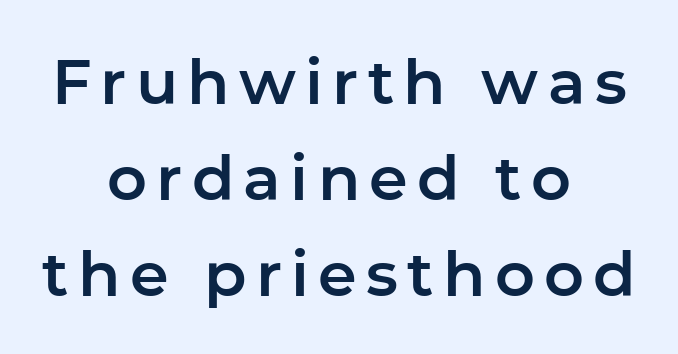
{"serif": "no", "italic": "no", "width": "normal", "stroke_contrast": "low", "x_height": "medium", "monospaced": "no", "underline": "no", "align": "center", "line_spacing": "normal", "line_spacing_ratio": 1.55, "glyph_px": 62}
